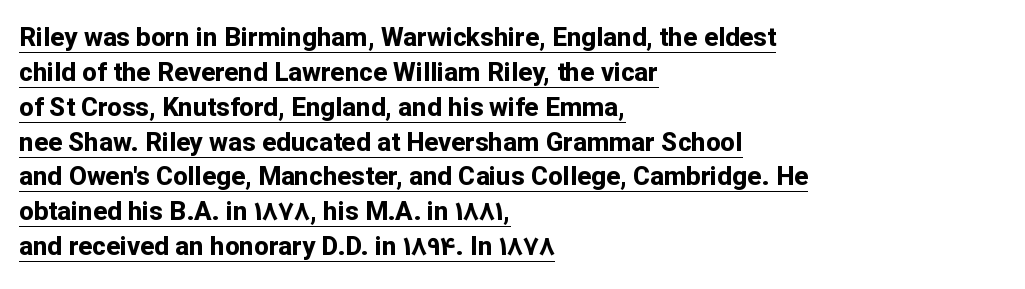
The image shows 26 px bold type, upright; set left-aligned, normal line spacing (1.34x), normal letter spacing, underlined.
